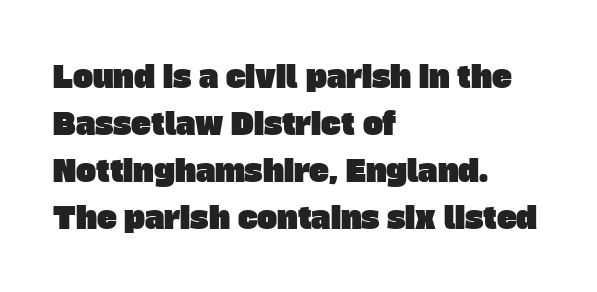
The image shows 30 px sans-serif type; set left-aligned, normal line spacing (1.57x), normal letter spacing, not underlined; low stroke contrast and a large x-height.
